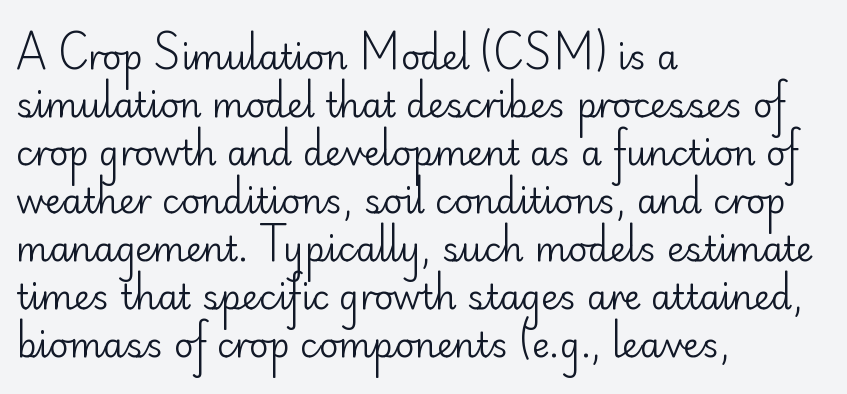
{"serif": "no", "italic": "no", "bold": "no", "weight": "regular", "width": "normal", "stroke_contrast": "low", "x_height": "small", "monospaced": "no", "underline": "no", "align": "left", "line_spacing": "normal", "line_spacing_ratio": 1.41, "letter_spacing": "normal", "letter_spacing_em": 0.0, "glyph_px": 34}
